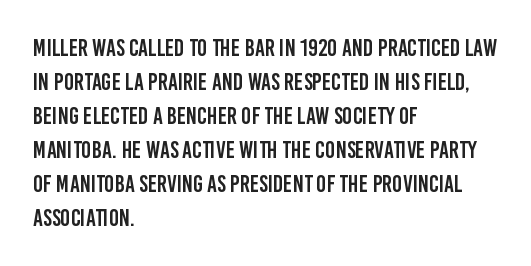
The image shows 24 px text type, upright; set left-aligned, normal line spacing (1.42x), normal letter spacing, not underlined.
